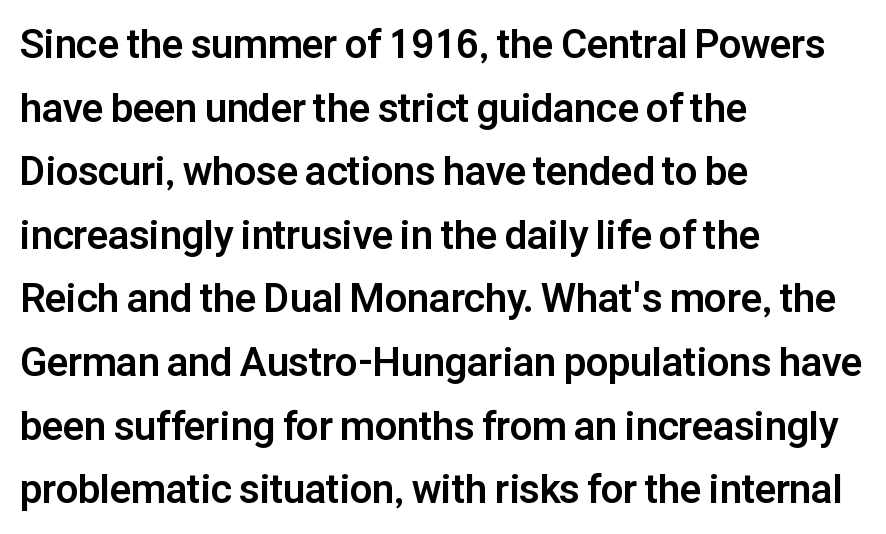
Decoration check: the copy has no underline. The sample has been set heavy, in full bold. Letter spacing: default. Upright lettering throughout.
